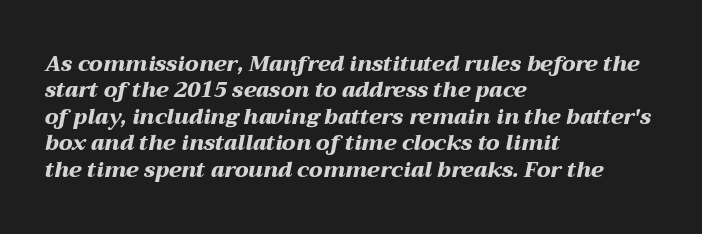
{"italic": "yes", "lean": "right", "slant_degrees": 12, "bold": "yes", "underline": "no", "align": "left", "line_spacing": "normal", "line_spacing_ratio": 1.26, "letter_spacing": "normal", "letter_spacing_em": 0.0, "glyph_px": 21}
